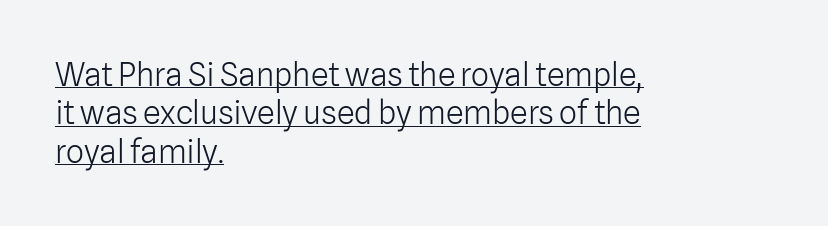
The image shows 32 px light sans-serif type, upright; set left-aligned, line spacing 1.2x, normal letter spacing, underlined; low stroke contrast and a medium x-height.
